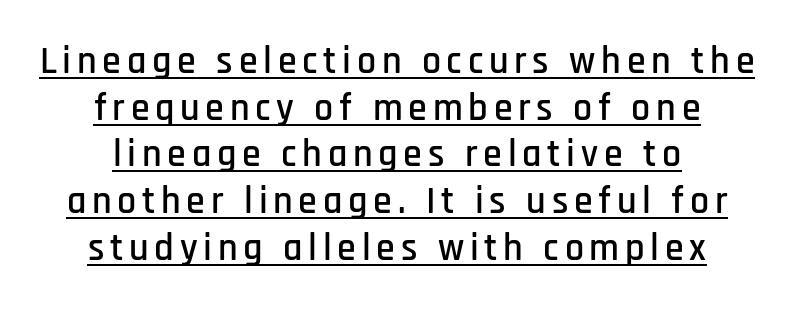
The font family rendered here belongs to the sans-serif group. Do the characters align in a grid? No, the font is proportional. The passage is arranged like a title page — every line centered. This sample carries an underscore along the baseline area. A roman cut, with each character standing at attention.
